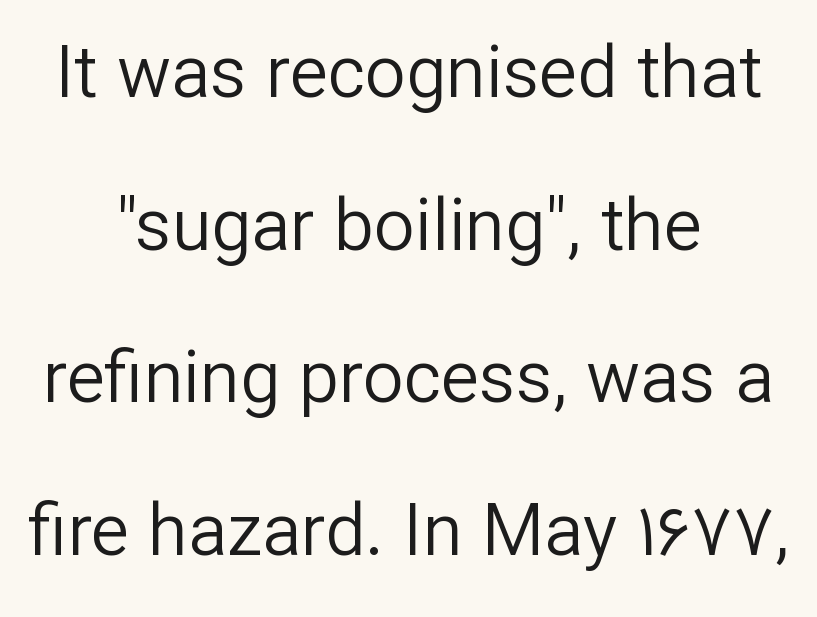
The image shows 72 px regular-weight sans-serif type, upright; set centered, loose line spacing (2.12x), normal letter spacing, not underlined; low stroke contrast and a medium x-height.
